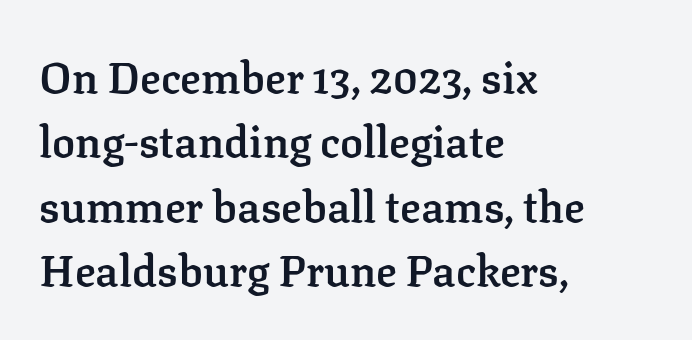
Here the designer chose a conventional face with non-uniform glyph widths. Style check: upright. The face used here is a semibold: visibly heavier than regular, lighter than bold. Short note: letters normally spaced. Letterform terminals end in serifs throughout the passage.
